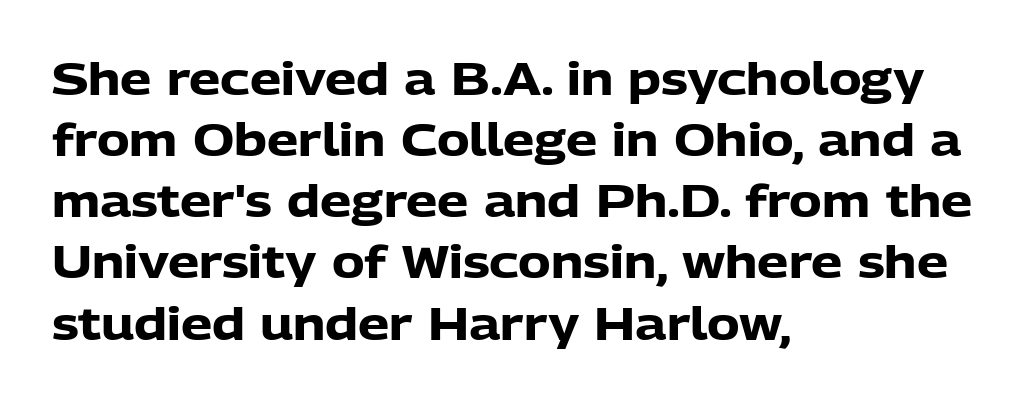
The image shows 44 px heavy sans-serif type, upright; set left-aligned, normal line spacing (1.39x), normal letter spacing, not underlined; low stroke contrast and a medium x-height.
